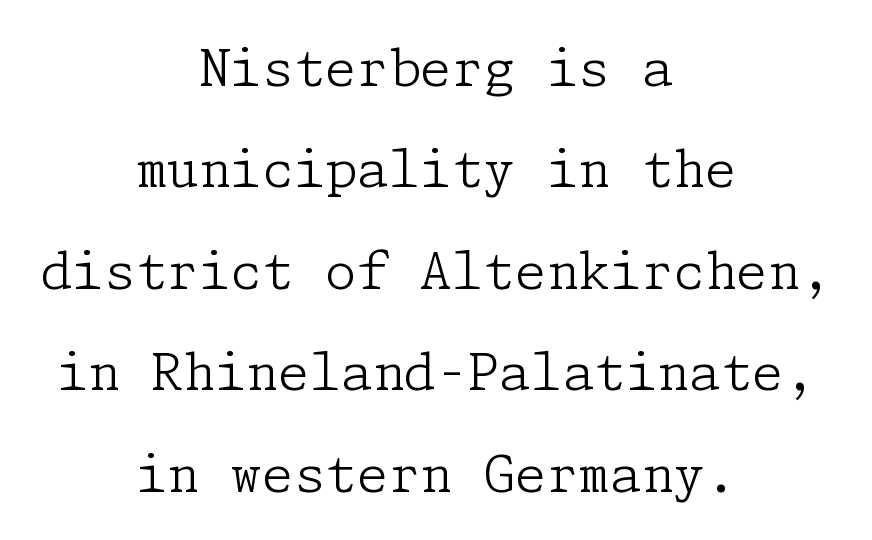
Q: Is the text bold? A: No.
Q: Is the text italic (slanted)? A: No, it is upright.
Q: Is the typeface a serif or a sans-serif typeface? A: Serif.
Q: Is the text underlined? A: No.
Q: How is the paragraph aligned? A: Centered.
Q: Is the spacing between letters normal or unusually wide? A: Normal.
Q: Is the spacing between lines tight, normal or loose? A: Loose.
Q: Width (condensed, normal, or wide)? A: Normal.
Q: Stroke contrast? A: Low.
Q: x-height? A: Medium.
